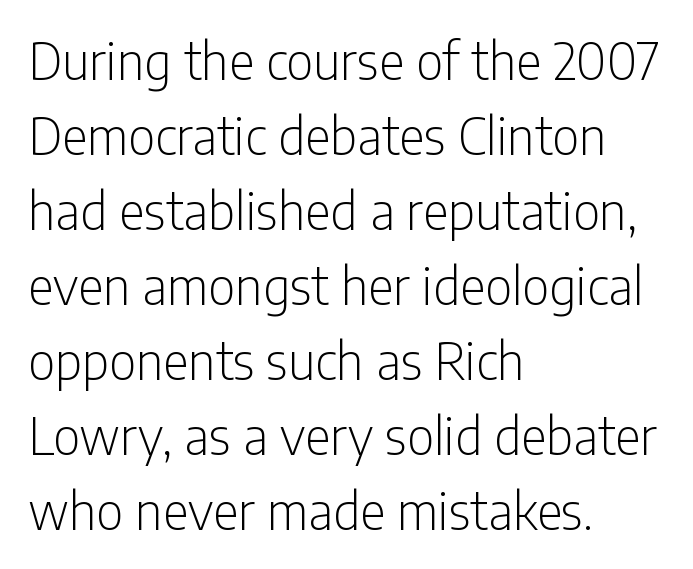
The image shows 50 px light, condensed sans-serif type, upright; set left-aligned, normal line spacing (1.5x), normal letter spacing, not underlined; low stroke contrast and a medium x-height.
